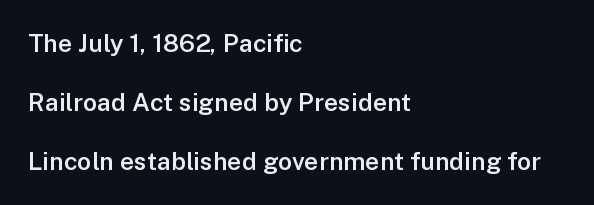
{"italic": "no", "bold": "semi", "underline": "no", "align": "left", "line_spacing": "loose", "line_spacing_ratio": 2.37, "letter_spacing": "normal", "letter_spacing_em": 0.0, "glyph_px": 25}
